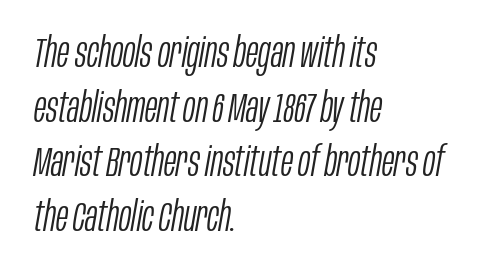
{"italic": "yes", "lean": "right", "slant_degrees": 10, "bold": "no", "weight": "light", "width": "condensed", "stroke_contrast": "low", "x_height": "large", "monospaced": "no", "underline": "no", "align": "left", "line_spacing": "normal", "line_spacing_ratio": 1.33, "letter_spacing": "normal", "letter_spacing_em": 0.0, "glyph_px": 41}
